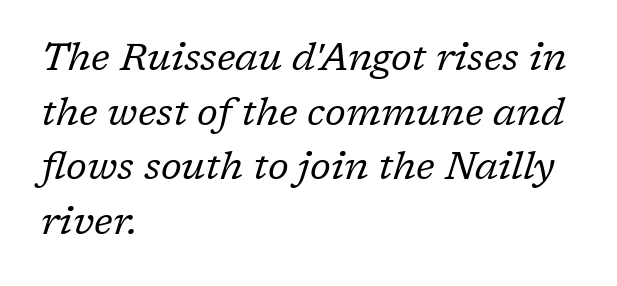
The image shows 39 px regular-weight serif type, italic (leaning right); set left-aligned, normal line spacing (1.4x), normal letter spacing, not underlined; low stroke contrast and a medium x-height.
